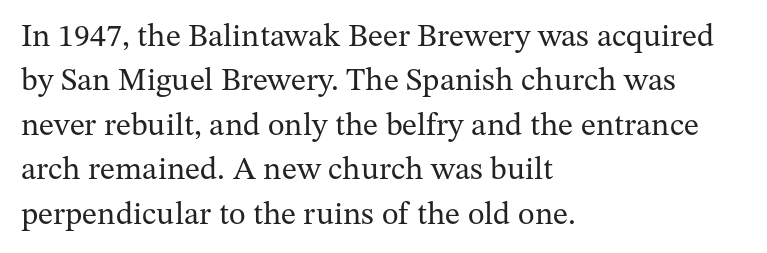
The image shows 32 px regular-weight serif type, upright; set left-aligned, normal line spacing (1.39x), normal letter spacing, not underlined; medium stroke contrast and a medium x-height.
